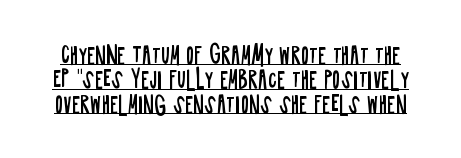
Q: Is the text bold? A: No.
Q: Is the text italic (slanted)? A: No, it is upright.
Q: Is the text underlined? A: Yes.
Q: Is the spacing between letters normal or unusually wide? A: Normal.
Q: Is the spacing between lines tight, normal or loose? A: Tight.
